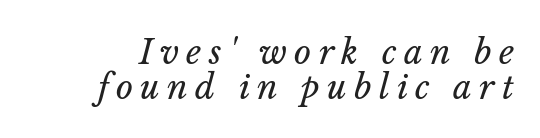
Looks like regular typesetting: each glyph gets only the width it needs. One glance says dense: line gaps are narrower than usual. The tracking jumps out immediately: characters are airy and widely separated. Stems and bowls with no extra thickness — not bold. Clear beneath every line of the passage.
